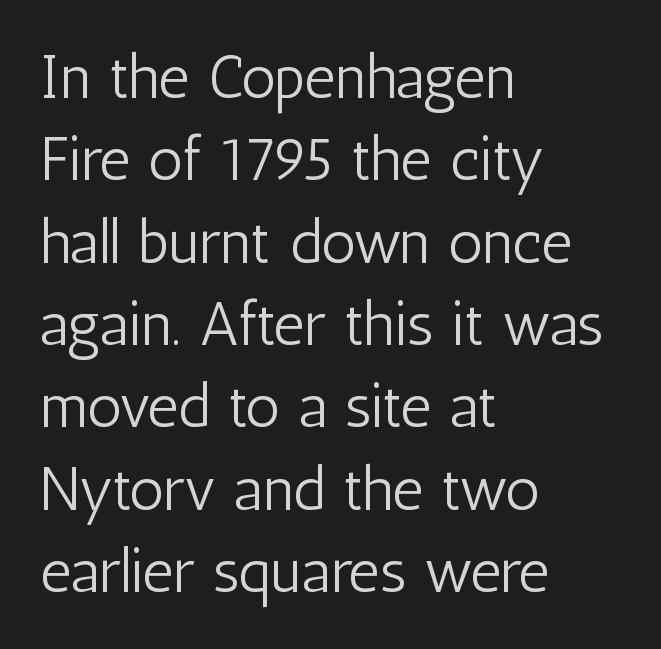
Q: Is the text bold? A: No.
Q: Is the text italic (slanted)? A: No, it is upright.
Q: Is the typeface a serif or a sans-serif typeface? A: Sans-serif.
Q: Is the text underlined? A: No.
Q: How is the paragraph aligned? A: Left-aligned.
Q: Is the spacing between letters normal or unusually wide? A: Normal.
Q: Is the spacing between lines tight, normal or loose? A: Normal.
Q: Width (condensed, normal, or wide)? A: Condensed.
Q: Stroke contrast? A: Low.
Q: x-height? A: Medium.
Q: Monospaced? A: No.
